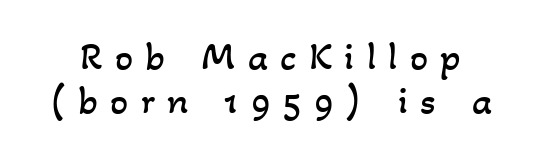
Look at the tracking — it's clearly loosened, letters drifting apart. Glance below the letters and you will spot only blank space. Character widths vary here, with narrow letters taking less room than wide ones. The lines are packed closely together with very little leading. The cut favours lightness, reaching ordinary text weight at its darkest.
